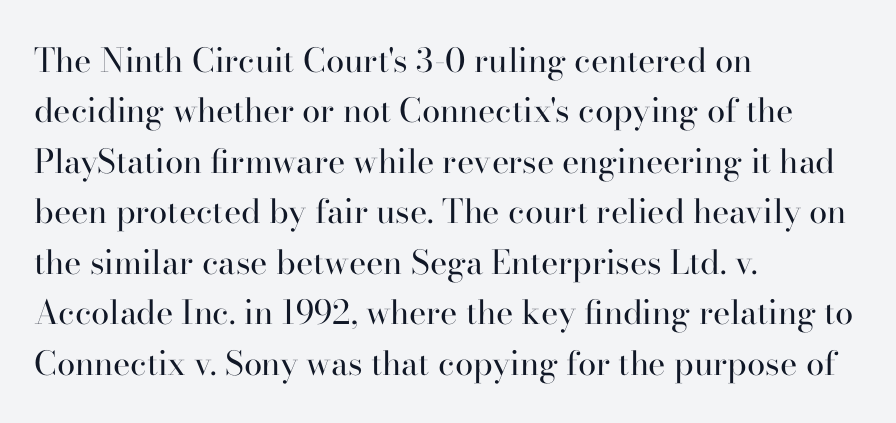
Q: Is the text bold? A: No.
Q: Is the text italic (slanted)? A: No, it is upright.
Q: Is the typeface a serif or a sans-serif typeface? A: Serif.
Q: Is the text underlined? A: No.
Q: How is the paragraph aligned? A: Left-aligned.
Q: Is the spacing between letters normal or unusually wide? A: Normal.
Q: Is the spacing between lines tight, normal or loose? A: Normal.
Q: Width (condensed, normal, or wide)? A: Normal.
Q: Stroke contrast? A: High.
Q: x-height? A: Small.
Q: Monospaced? A: No.
